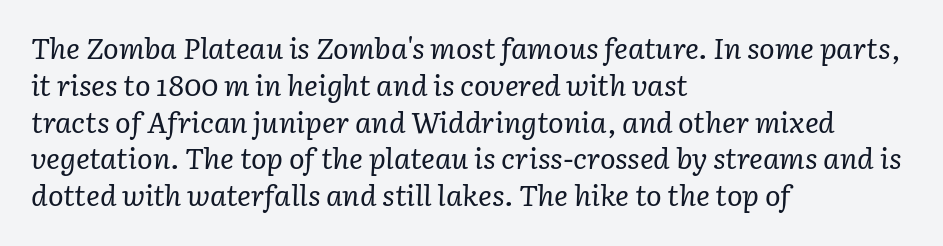
This sample has the flowing, uneven cadence of proportional lettering. Letters have the restrained weight of plain body copy at most. Horizontal alignment here is leftward, the default for most running prose. What stands out about the letter spacing? Nothing — it is the standard amount.
